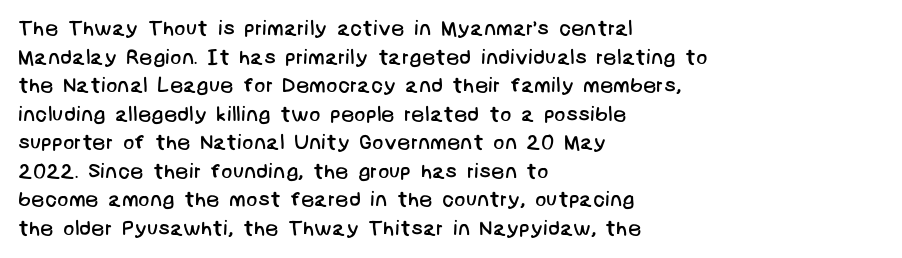
The image shows 21 px text type; set left-aligned, normal line spacing (1.36x), normal letter spacing, not underlined.
